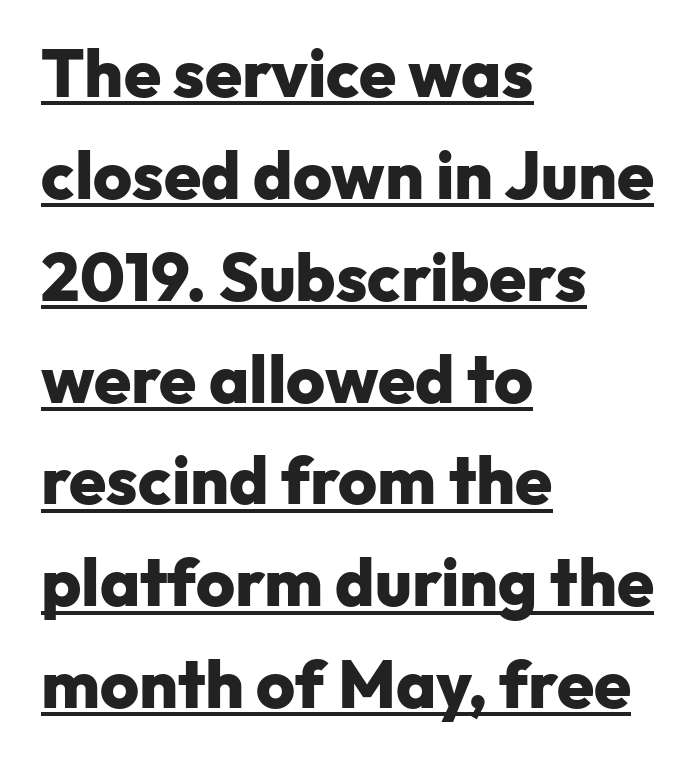
Q: Is the text bold? A: Yes.
Q: Is the text italic (slanted)? A: No, it is upright.
Q: Is the typeface a serif or a sans-serif typeface? A: Sans-serif.
Q: Is the text underlined? A: Yes.
Q: How is the paragraph aligned? A: Left-aligned.
Q: Is the spacing between letters normal or unusually wide? A: Normal.
Q: Is the spacing between lines tight, normal or loose? A: Normal.
Q: Width (condensed, normal, or wide)? A: Normal.
Q: Stroke contrast? A: Low.
Q: x-height? A: Medium.
Q: Monospaced? A: No.
